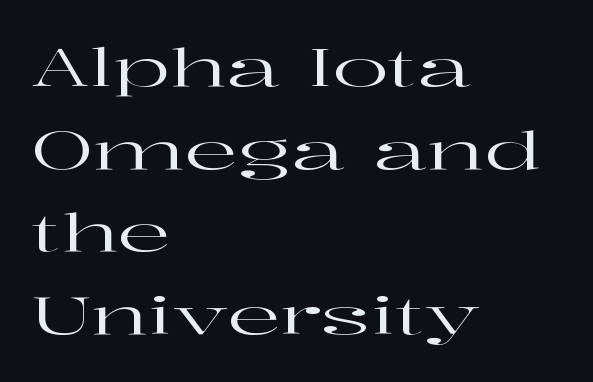
{"serif": "yes", "italic": "no", "width": "wide", "stroke_contrast": "high", "x_height": "medium", "monospaced": "no", "underline": "no", "align": "left", "line_spacing": "normal", "line_spacing_ratio": 1.59, "letter_spacing": "normal", "letter_spacing_em": 0.0, "glyph_px": 52}
